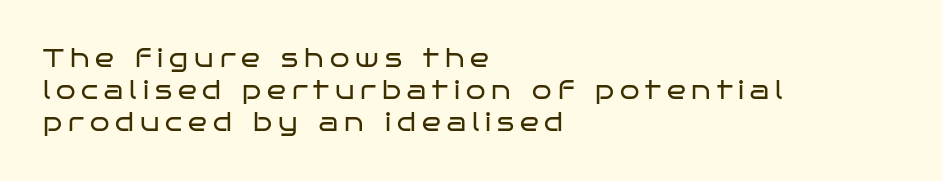
Do the letters lean? They stand straight. The characters are drawn with everyday or finer stroke widths. Alignment: flush left. A clean baseline with only descenders dipping below it.
